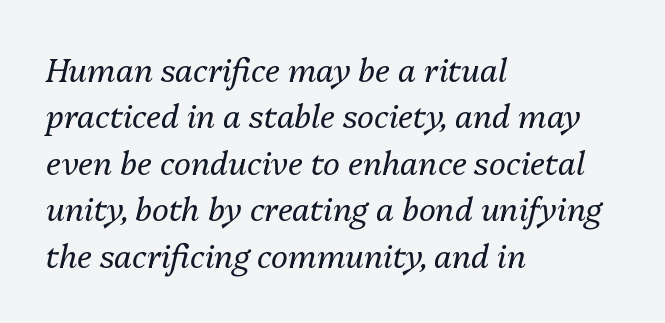
The image shows 32 px regular-weight type, italic (leaning right); set left-aligned, normal line spacing (1.45x), normal letter spacing, not underlined; medium stroke contrast and a medium x-height.
